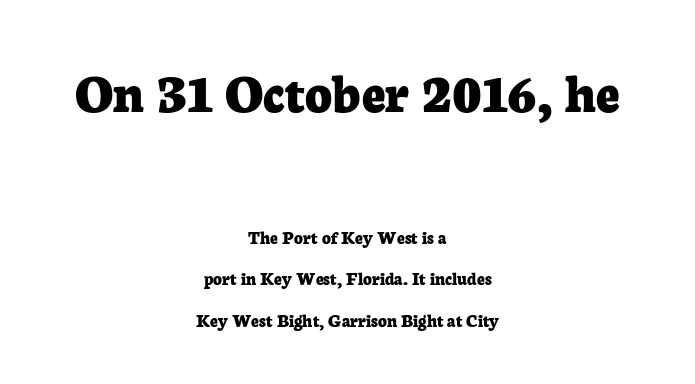
Ascenders rise straight up at ninety degrees. Notice how thick the strokes are: this is what a full bold looks like. Rows of type keep a wide berth in the vertical direction. Descenders are the only things crossing below the line. The passage is arranged like a title page — every line centered.
